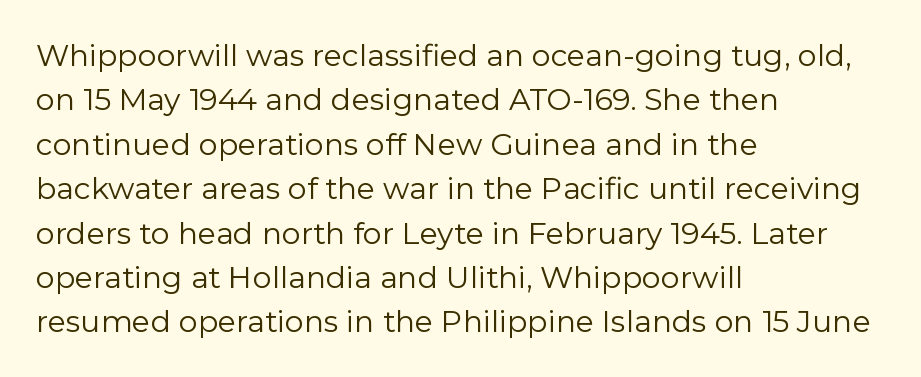
Q: Is the text bold? A: No.
Q: Is the text italic (slanted)? A: No, it is upright.
Q: Is the typeface a serif or a sans-serif typeface? A: Sans-serif.
Q: Is the text underlined? A: No.
Q: How is the paragraph aligned? A: Left-aligned.
Q: Is the spacing between letters normal or unusually wide? A: Normal.
Q: Is the spacing between lines tight, normal or loose? A: Normal.
Q: Width (condensed, normal, or wide)? A: Normal.
Q: Stroke contrast? A: Low.
Q: x-height? A: Medium.
Q: Monospaced? A: No.
